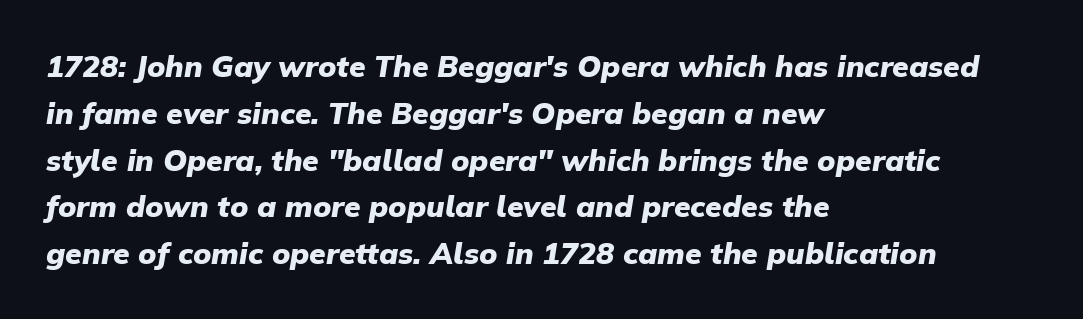
{"italic": "yes", "lean": "right", "slant_degrees": 9, "bold": "yes", "weight": "heavy", "width": "normal", "stroke_contrast": "low", "x_height": "medium", "monospaced": "no", "underline": "no", "align": "left", "line_spacing": "normal", "line_spacing_ratio": 1.56, "letter_spacing": "normal", "letter_spacing_em": 0.0, "glyph_px": 30}
